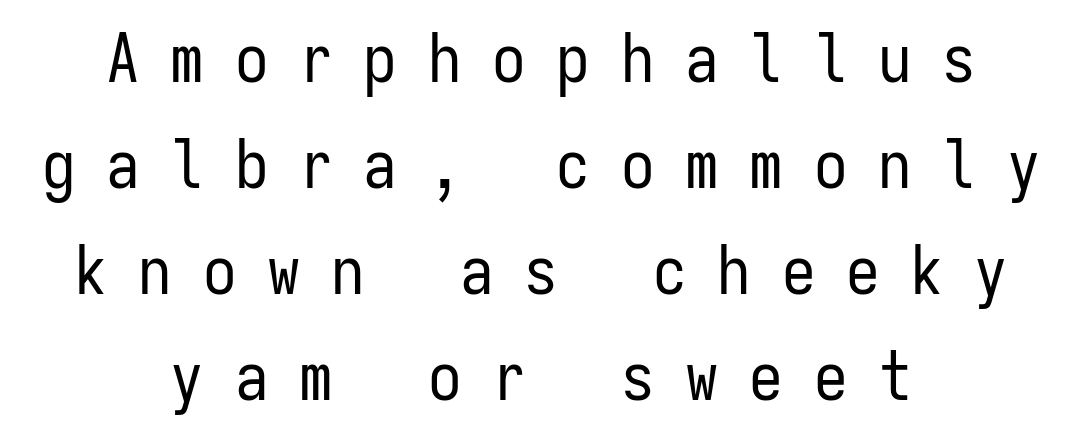
{"serif": "no", "italic": "no", "bold": "no", "weight": "regular", "width": "condensed", "stroke_contrast": "low", "x_height": "medium", "monospaced": "yes", "underline": "no", "align": "center", "line_spacing": "normal", "line_spacing_ratio": 1.58, "letter_spacing": "wide", "letter_spacing_em": 0.46, "glyph_px": 67}
